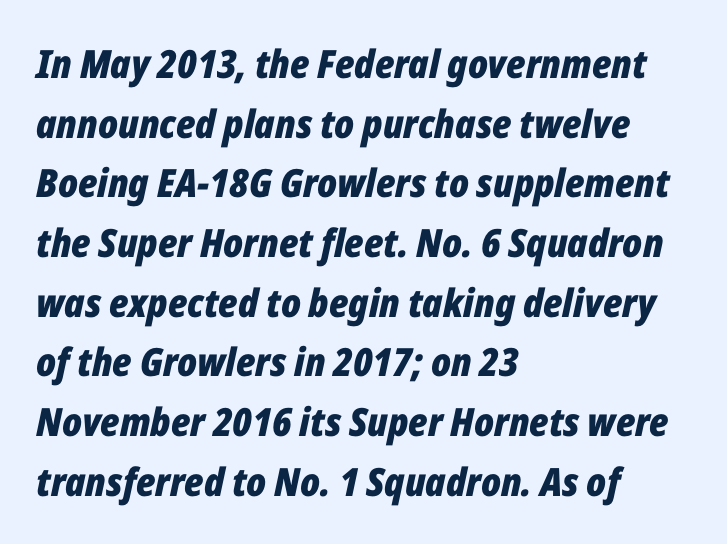
The image shows 39 px bold, condensed type, italic (leaning right); set left-aligned, normal line spacing (1.53x), normal letter spacing, not underlined; low stroke contrast and a medium x-height.
